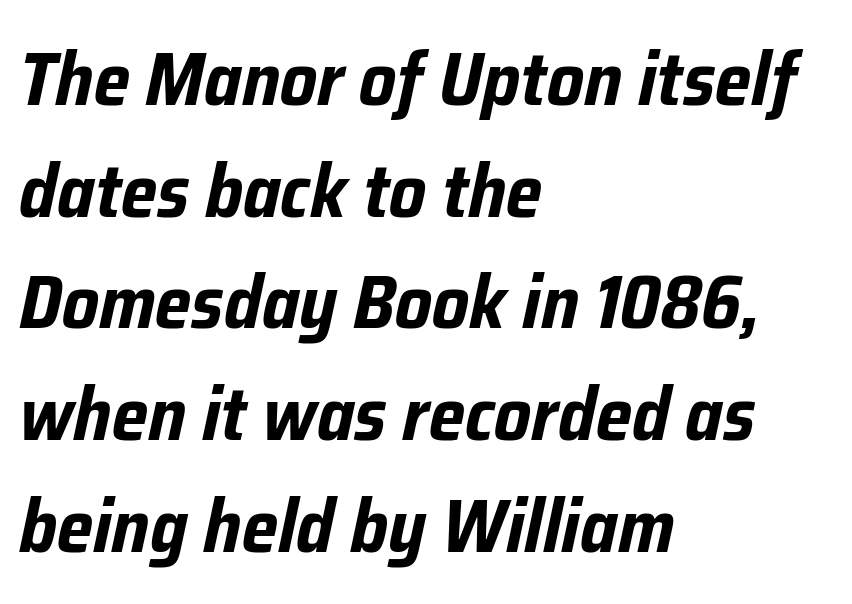
Q: Is the text bold? A: Yes.
Q: Is the text italic (slanted)? A: Yes, it leans right by about 12 degrees.
Q: Is the text underlined? A: No.
Q: How is the paragraph aligned? A: Left-aligned.
Q: Is the spacing between letters normal or unusually wide? A: Normal.
Q: Is the spacing between lines tight, normal or loose? A: Normal.
Q: Width (condensed, normal, or wide)? A: Condensed.
Q: Stroke contrast? A: Low.
Q: x-height? A: Medium.
Q: Monospaced? A: No.
